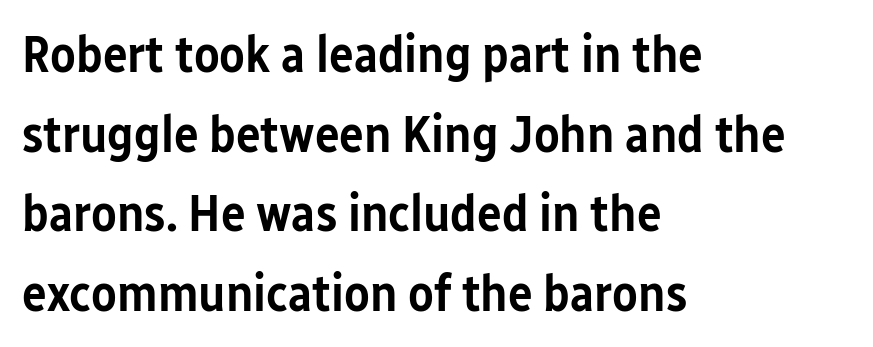
Caption: standard tracking, unaltered. No word sits above an underline. This is the regular roman posture of the typeface. Look at the stroke-to-counter ratio: somewhat heavy, a semibold. Proportional: the letters do not fall into vertical columns. Typographically, this falls in the sans-serif category.
